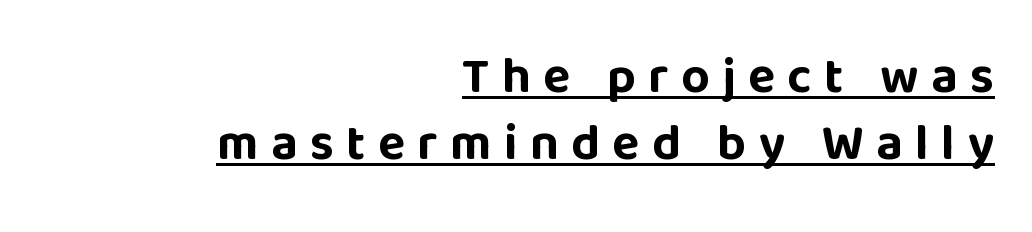
Q: Is the text bold? A: Yes.
Q: Is the text italic (slanted)? A: No, it is upright.
Q: Is the typeface a serif or a sans-serif typeface? A: Sans-serif.
Q: Is the text underlined? A: Yes.
Q: How is the paragraph aligned? A: Right-aligned.
Q: Is the spacing between letters normal or unusually wide? A: Unusually wide.
Q: Is the spacing between lines tight, normal or loose? A: Normal.
Q: Width (condensed, normal, or wide)? A: Normal.
Q: Stroke contrast? A: Low.
Q: x-height? A: Large.
Q: Monospaced? A: No.
